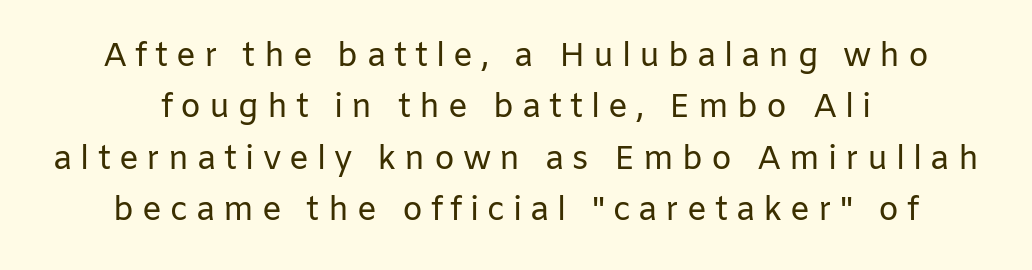
{"serif": "no", "italic": "no", "bold": "no", "weight": "regular", "width": "normal", "stroke_contrast": "low", "x_height": "medium", "monospaced": "no", "underline": "no", "align": "center", "line_spacing": "normal", "line_spacing_ratio": 1.56, "letter_spacing": "wide", "letter_spacing_em": 0.24, "glyph_px": 33}
